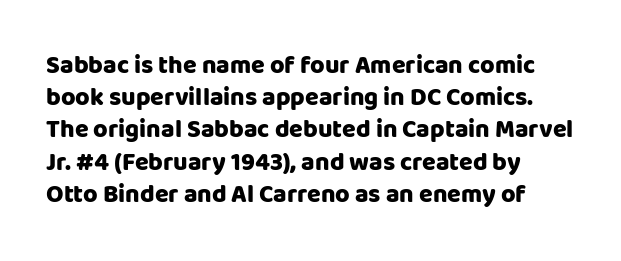
The lines sit at an ordinary, default distance from one another. Italic? Not at all — the glyphs are vertical. This rendering leaves character spacing at its baseline value. A student would call this left alignment; a typographer would say flush left, rag right.
